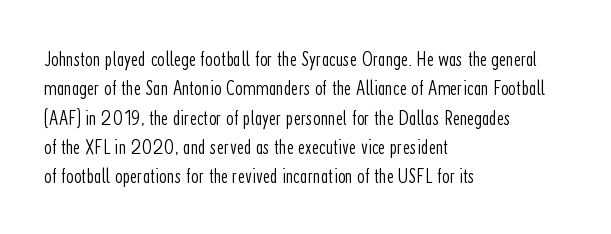
Caption: face not bold, strokes unweighted. Whoever set this chose a conventional vertical rhythm. This sample uses plain, unmodified letter spacing. The lettering stays uniformly vertical, giving the passage a roman look. Rule under the text: the space is simply empty.
